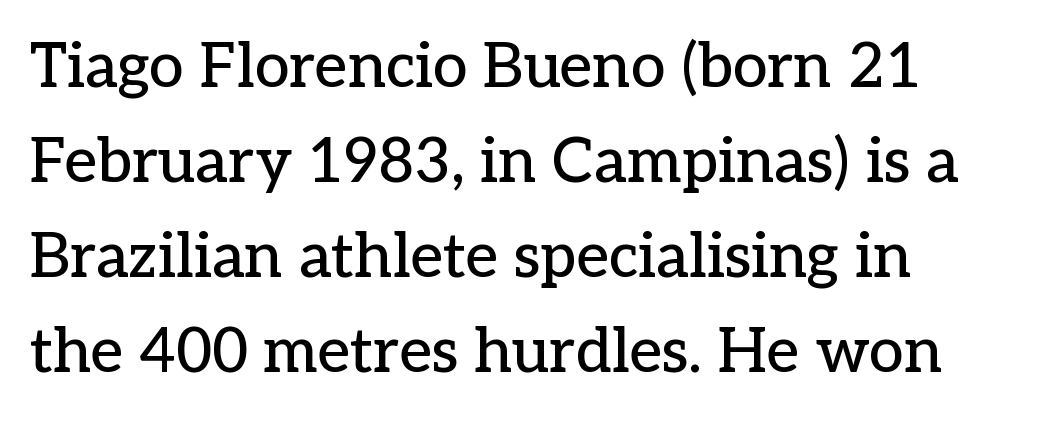
Here the designer chose a conventional face with non-uniform glyph widths. Reading down the column, the eye jumps a familiar distance to each next line. Ascenders rise straight up at ninety degrees. Descenders are the only things crossing below the line. Inter-character spacing is left at the font's built-in metrics. The type family on display is of the serif kind.
